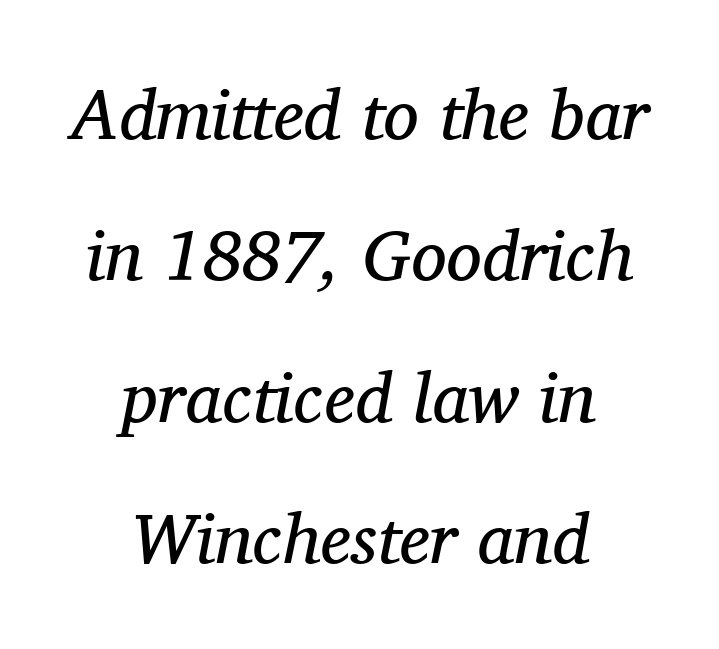
Q: Is the text bold? A: No.
Q: Is the text italic (slanted)? A: Yes, it leans right by about 11 degrees.
Q: Is the typeface a serif or a sans-serif typeface? A: Serif.
Q: Is the text underlined? A: No.
Q: How is the paragraph aligned? A: Centered.
Q: Is the spacing between letters normal or unusually wide? A: Normal.
Q: Is the spacing between lines tight, normal or loose? A: Loose.
Q: Width (condensed, normal, or wide)? A: Normal.
Q: Stroke contrast? A: Medium.
Q: x-height? A: Medium.
Q: Monospaced? A: No.
